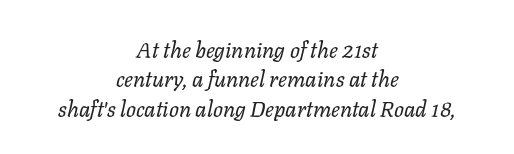
Q: Is the text bold? A: No.
Q: Is the text italic (slanted)? A: Yes, it leans right by about 11 degrees.
Q: Is the text underlined? A: No.
Q: How is the paragraph aligned? A: Centered.
Q: Is the spacing between letters normal or unusually wide? A: Normal.
Q: Is the spacing between lines tight, normal or loose? A: Normal.
